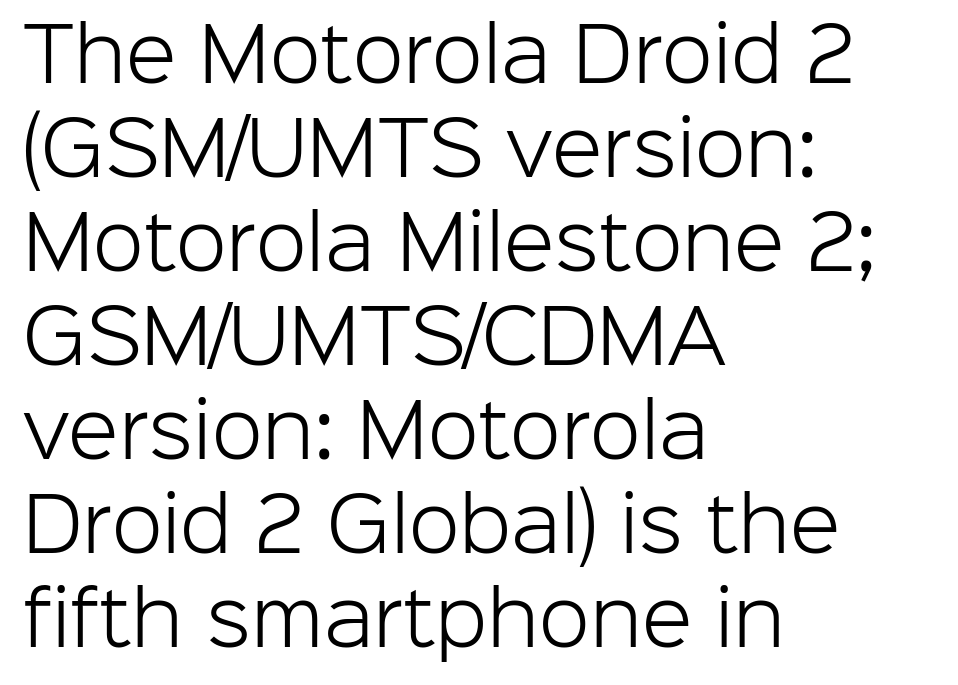
The image shows 74 px light sans-serif type, upright; set left-aligned, normal line spacing (1.27x), normal letter spacing, not underlined; low stroke contrast and a medium x-height.
